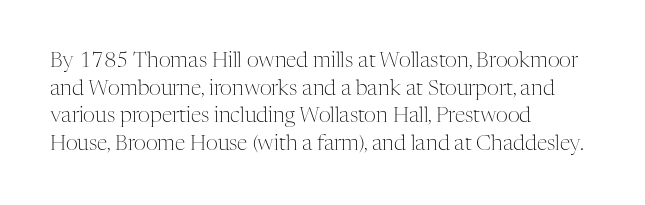
{"italic": "no", "bold": "no", "underline": "no", "align": "left", "line_spacing": "normal", "line_spacing_ratio": 1.31, "letter_spacing": "normal", "letter_spacing_em": 0.0, "glyph_px": 21}
